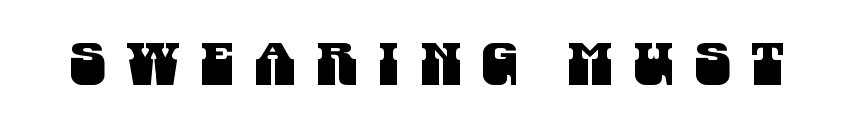
The image shows 59 px condensed sans-serif type; set unusually wide letter spacing (+0.35 em), not underlined; medium stroke contrast and a large x-height.
